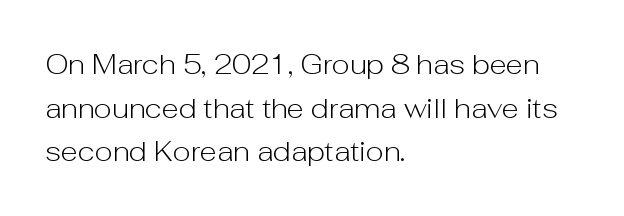
{"serif": "no", "italic": "no", "bold": "no", "weight": "light", "width": "normal", "stroke_contrast": "low", "x_height": "medium", "monospaced": "no", "underline": "no", "align": "left", "line_spacing": "normal", "line_spacing_ratio": 1.56, "letter_spacing": "normal", "letter_spacing_em": 0.0, "glyph_px": 28}
